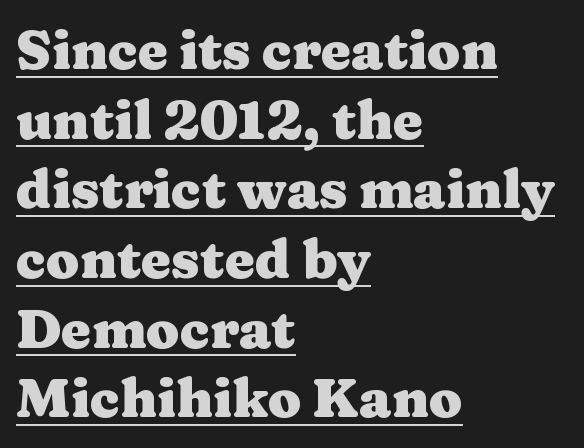
The image shows 54 px heavy, wide serif type, upright; set left-aligned, normal line spacing (1.29x), normal letter spacing, underlined; medium stroke contrast and a medium x-height.
